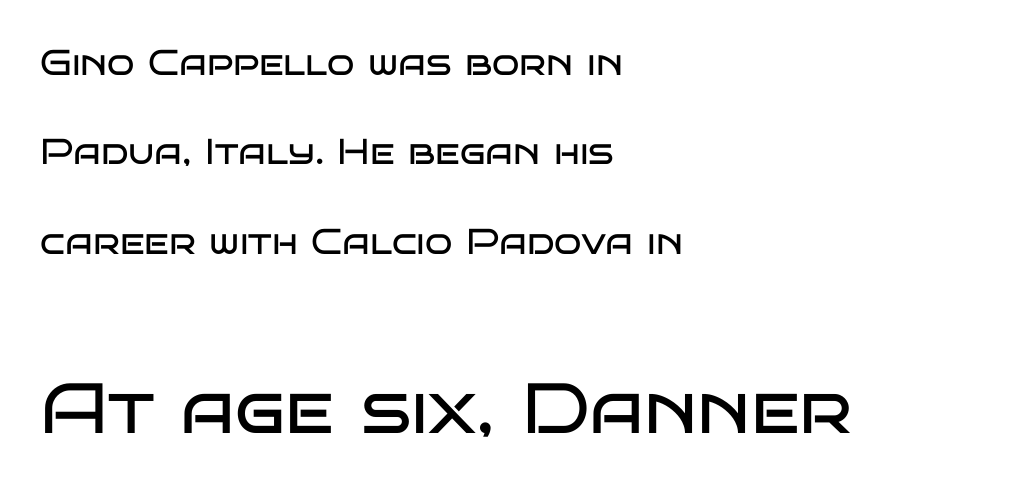
Q: Is the text bold? A: No.
Q: Is the text italic (slanted)? A: No, it is upright.
Q: Is the typeface a serif or a sans-serif typeface? A: Sans-serif.
Q: Is the text underlined? A: No.
Q: How is the paragraph aligned? A: Left-aligned.
Q: Is the spacing between letters normal or unusually wide? A: Normal.
Q: Is the spacing between lines tight, normal or loose? A: Loose.
Q: Which block of text is set in a larger size, the first (top) or the second (bottom)? A: The second (bottom) one.
Q: Width (condensed, normal, or wide)? A: Wide.
Q: Stroke contrast? A: Low.
Q: x-height? A: Large.
Q: Monospaced? A: No.
